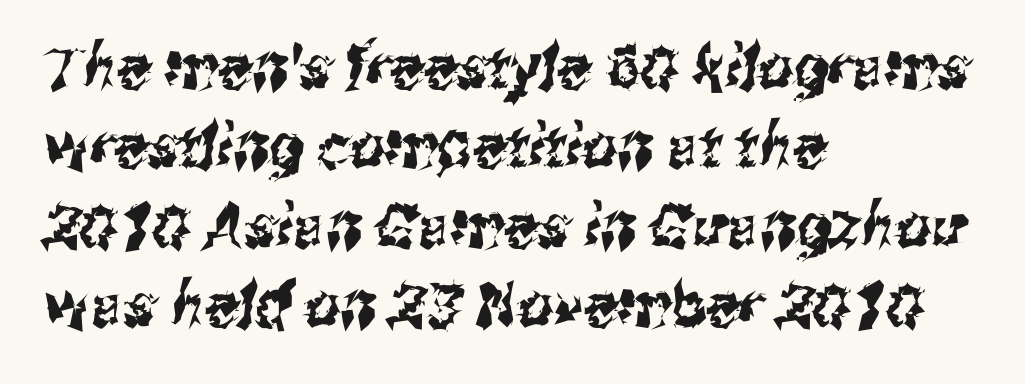
Characters follow at the spacing the type designer built in. A typesetter would call this proportional, since set widths differ per character. Typographically, this falls in the sans-serif category. Leftover space on each line is placed entirely after the last word. Interline gaps are of average width in this sample. Underline: absent.
